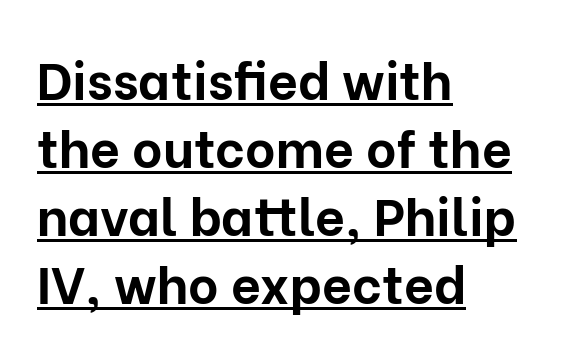
Nobody touched the tracking dial on this one. These lines are rendered in a variable-pitch font. Set as a true bold cut, around the 700 mark. The glyphs are accompanied by a horizontal stroke just below them. The type sits square on the baseline with zero lean. The rendering anchors every line to the left-hand side.
